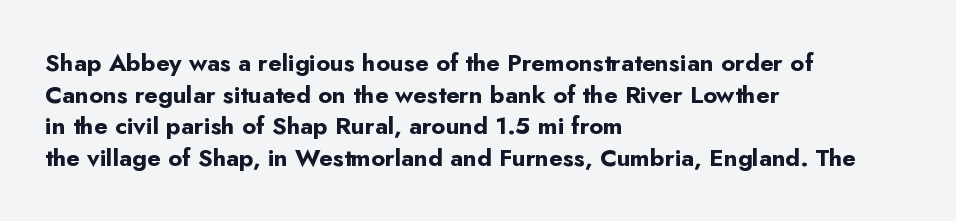
{"italic": "no", "bold": "yes", "underline": "no", "align": "left", "line_spacing": "normal", "line_spacing_ratio": 1.32, "letter_spacing": "normal", "letter_spacing_em": 0.0, "glyph_px": 24}
